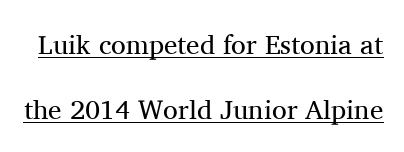
Q: Is the text bold? A: No.
Q: Is the text italic (slanted)? A: No, it is upright.
Q: Is the text underlined? A: Yes.
Q: Is the spacing between letters normal or unusually wide? A: Normal.
Q: Is the spacing between lines tight, normal or loose? A: Loose.
